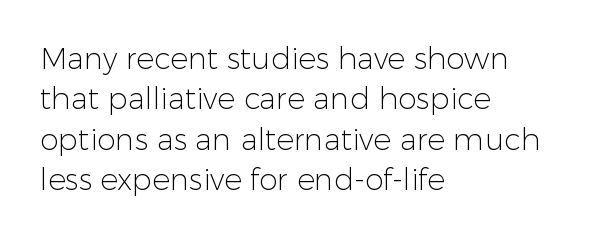
The passage shown is not bold in any degree. Upright lettering throughout. In terms of letterform style, serifs are entirely absent. Here the designer chose a conventional face with non-uniform glyph widths.
